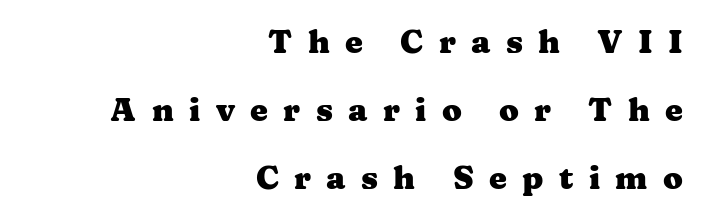
The image shows 32 px heavy, wide serif type, upright; set right-aligned, loose line spacing (2.13x), unusually wide letter spacing (+0.48 em), not underlined; medium stroke contrast and a medium x-height.
